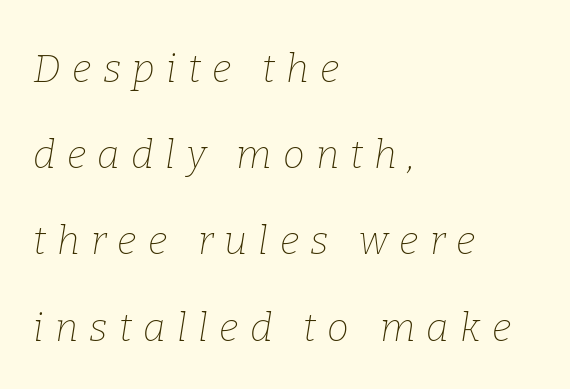
Spacing verdict: proportional, widths tailored to each character. A typesetter would label this face a serif. The foot of each line stays bare and open. This sample trades compactness for vertical openness between lines.
